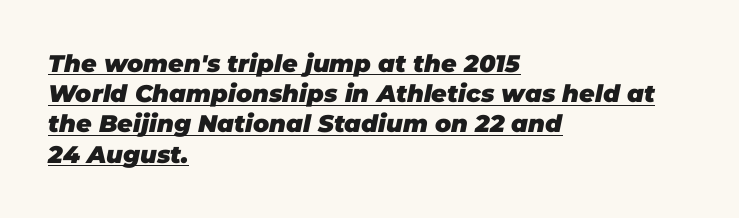
The image shows 24 px bold type, italic (leaning right); set left-aligned, normal line spacing (1.26x), normal letter spacing, underlined.
